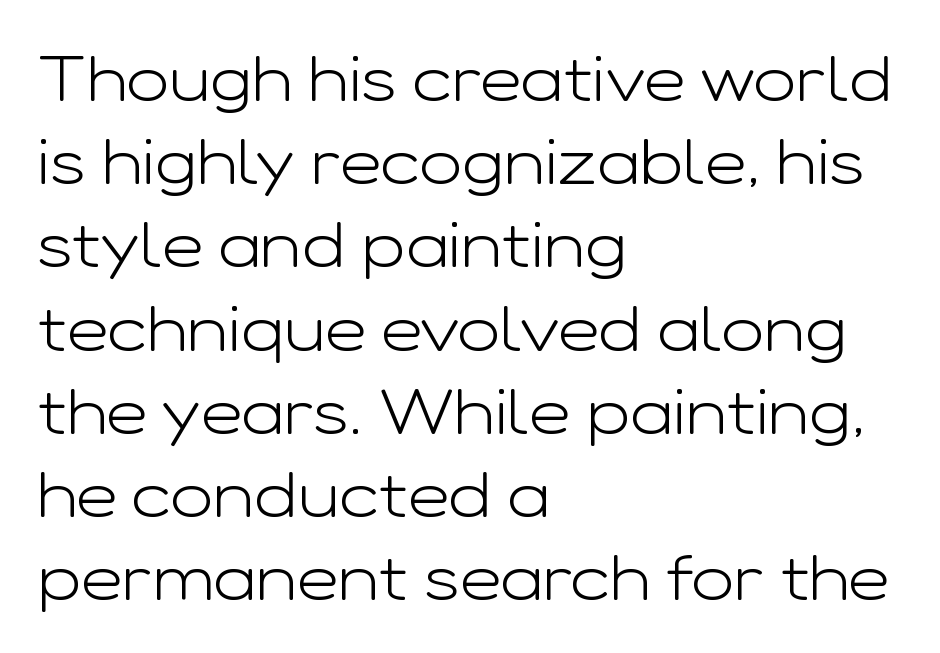
Every character sits straight up, as roman type does. Quick note: underline off. Bold? No — there's no thickening of the strokes. Each line starts at the same left margin while the right side varies. What kind of face is this? One without serifs — a sans. Note the varied advance widths — an 'i' is clearly narrower than an 'm'.
